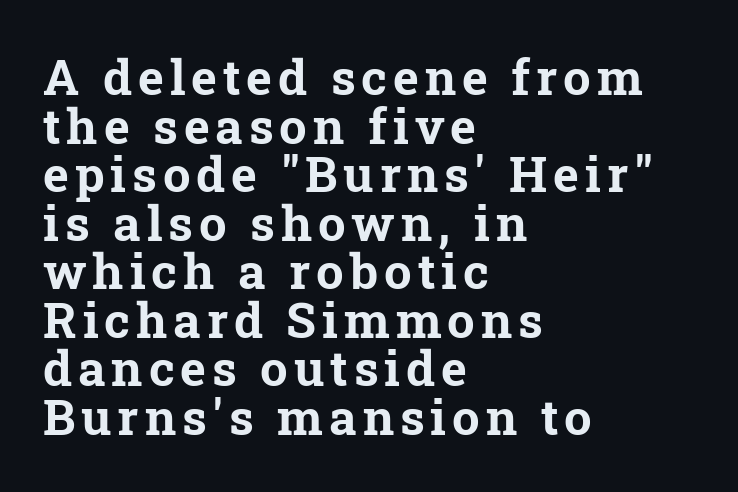
Q: Is the text bold? A: Yes.
Q: Is the typeface a serif or a sans-serif typeface? A: Serif.
Q: Is the text underlined? A: No.
Q: How is the paragraph aligned? A: Left-aligned.
Q: Is the spacing between lines tight, normal or loose? A: Tight.
Q: Width (condensed, normal, or wide)? A: Normal.
Q: Stroke contrast? A: Low.
Q: x-height? A: Medium.
Q: Monospaced? A: No.
